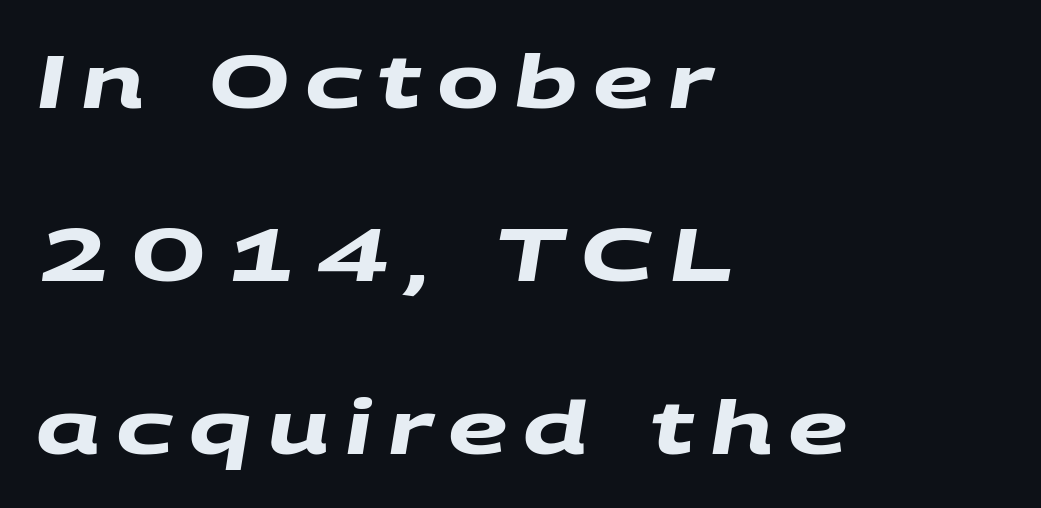
The face used here is a sans, in the tradition of grotesques and geometrics. The passage shown is typed in a proportional face where columns would drift. Leftover space on each line is placed entirely after the last word. Vertically, the passage feels expansive, rows floating well apart. Its strokes are broad and dark, the hallmark of bold type.
